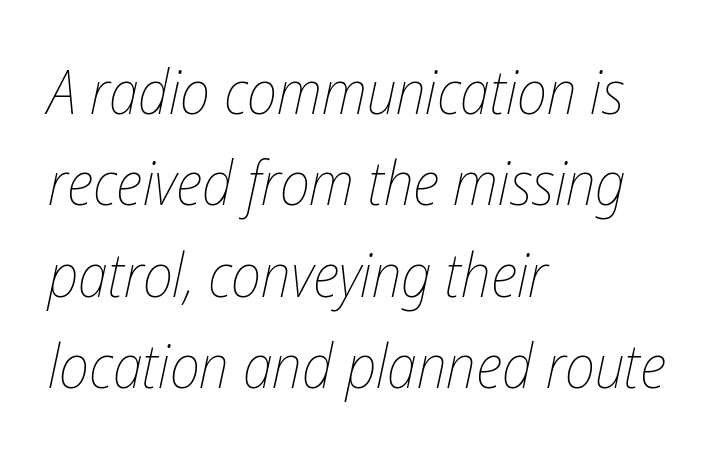
The image shows 61 px thin, condensed type, italic (leaning right); set left-aligned, normal line spacing (1.5x), normal letter spacing, not underlined; low stroke contrast and a medium x-height.
